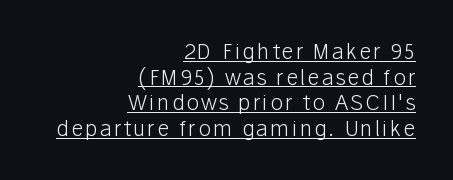
Q: Is the text bold? A: No.
Q: Is the text italic (slanted)? A: No, it is upright.
Q: Is the text underlined? A: Yes.
Q: How is the paragraph aligned? A: Right-aligned.
